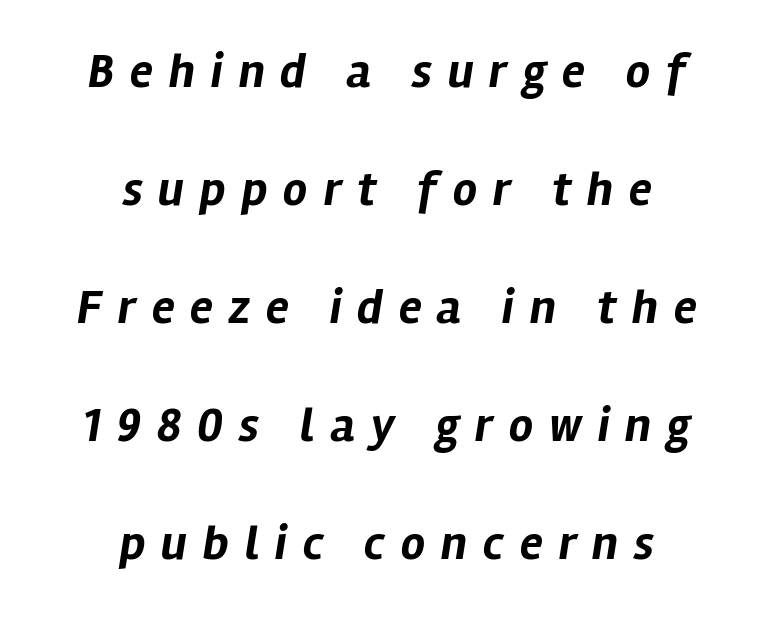
{"italic": "yes", "lean": "right", "slant_degrees": 12, "bold": "yes", "weight": "bold", "width": "normal", "stroke_contrast": "low", "x_height": "medium", "monospaced": "no", "underline": "no", "align": "center", "line_spacing": "loose", "line_spacing_ratio": 2.46, "letter_spacing": "wide", "letter_spacing_em": 0.33, "glyph_px": 48}
